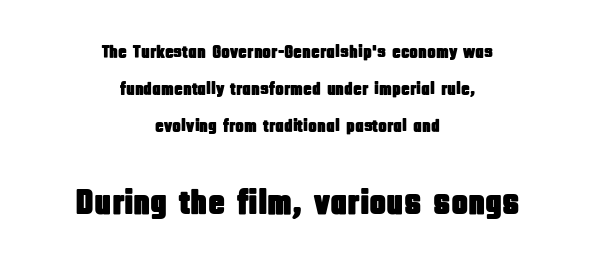
Note the varied advance widths — an 'i' is clearly narrower than an 'm'. Character size in the trailing block exceeds that of the leading block. The paragraph shown floats in the horizontal middle. You can tell it's not italic because the verticals are truly vertical.
